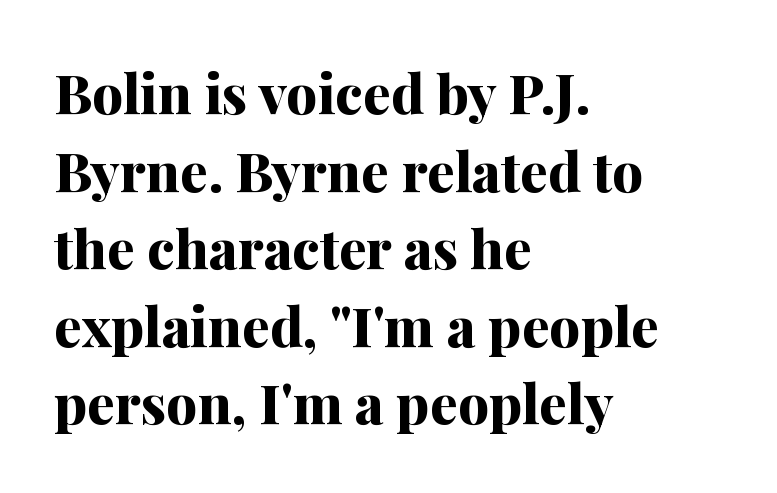
The image shows 55 px bold serif type, upright; set left-aligned, normal line spacing (1.41x), normal letter spacing, not underlined; medium stroke contrast and a medium x-height.
